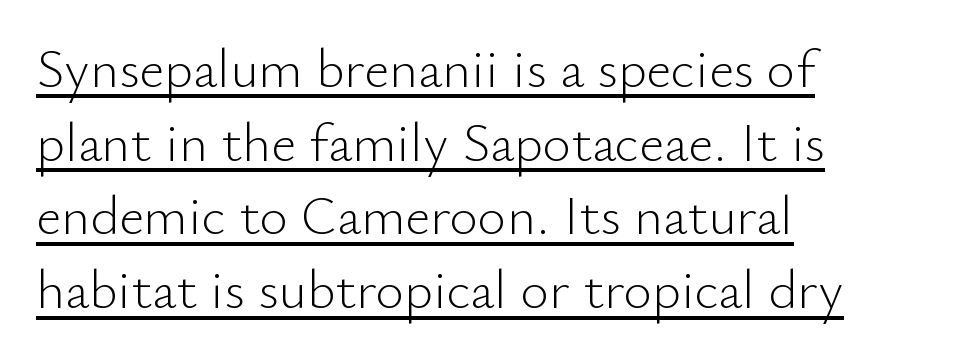
Nothing heavy about these letters — not bold at all. Teacher's note: observe the even left margin — that is flush-left alignment. In terms of posture, this sample is upright. Nothing unusual about the tracking: characters are spaced as the font intends. The rendering uses natural spacing where letterforms have individual widths. The rendering shows plain stroke endings on the letterforms — a sans-serif design.
